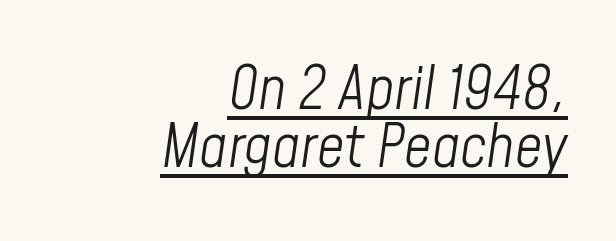
{"italic": "yes", "lean": "right", "slant_degrees": 8, "bold": "no", "weight": "light", "width": "condensed", "stroke_contrast": "low", "x_height": "medium", "monospaced": "no", "underline": "yes", "align": "right", "line_spacing": "tight", "line_spacing_ratio": 0.96, "letter_spacing": "normal", "letter_spacing_em": 0.0, "glyph_px": 60}
